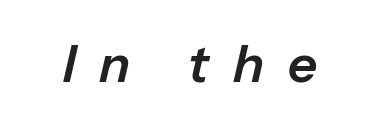
Q: Is the text italic (slanted)? A: Yes, it leans right by about 13 degrees.
Q: Is the text underlined? A: No.
Q: Is the spacing between letters normal or unusually wide? A: Unusually wide.
Q: Width (condensed, normal, or wide)? A: Normal.
Q: Stroke contrast? A: Low.
Q: x-height? A: Medium.
Q: Monospaced? A: No.
